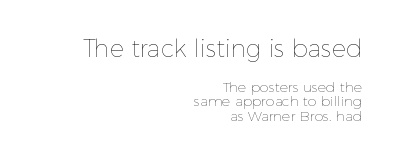
Q: Is the text bold? A: No.
Q: Is the text italic (slanted)? A: No, it is upright.
Q: Is the text underlined? A: No.
Q: How is the paragraph aligned? A: Right-aligned.
Q: Is the spacing between letters normal or unusually wide? A: Normal.
Q: Is the spacing between lines tight, normal or loose? A: Tight.
Q: Which block of text is set in a larger size, the first (top) or the second (bottom)? A: The first (top) one.
